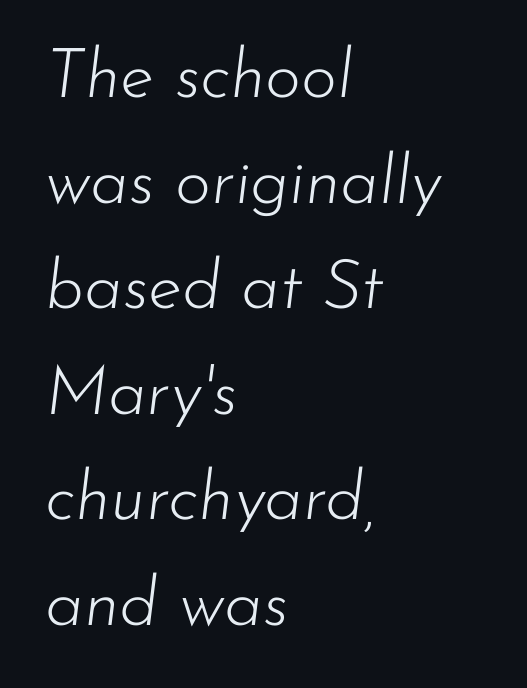
Q: Is the text bold? A: No.
Q: Is the text italic (slanted)? A: Yes, it leans right by about 7 degrees.
Q: Is the text underlined? A: No.
Q: How is the paragraph aligned? A: Left-aligned.
Q: Is the spacing between letters normal or unusually wide? A: Normal.
Q: Is the spacing between lines tight, normal or loose? A: Normal.
Q: Width (condensed, normal, or wide)? A: Normal.
Q: Stroke contrast? A: Low.
Q: x-height? A: Small.
Q: Monospaced? A: No.
